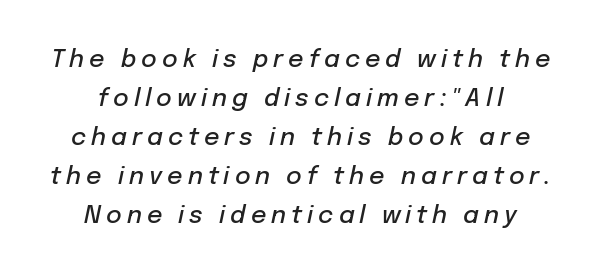
Rendered with sloped, italic letterforms. Notice the strokes are somewhat thickened but not fully heavy: this is a semibold. Does extra space separate the letters? Yes, quite a lot of it. The passage shown is not underscored anywhere. Compared with typical paragraphs, the rows here are spaced about the same.
